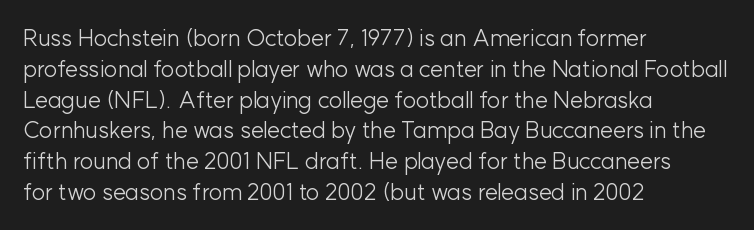
{"italic": "no", "bold": "no", "underline": "no", "align": "left", "line_spacing": "normal", "line_spacing_ratio": 1.34, "letter_spacing": "normal", "letter_spacing_em": 0.0, "glyph_px": 23}
